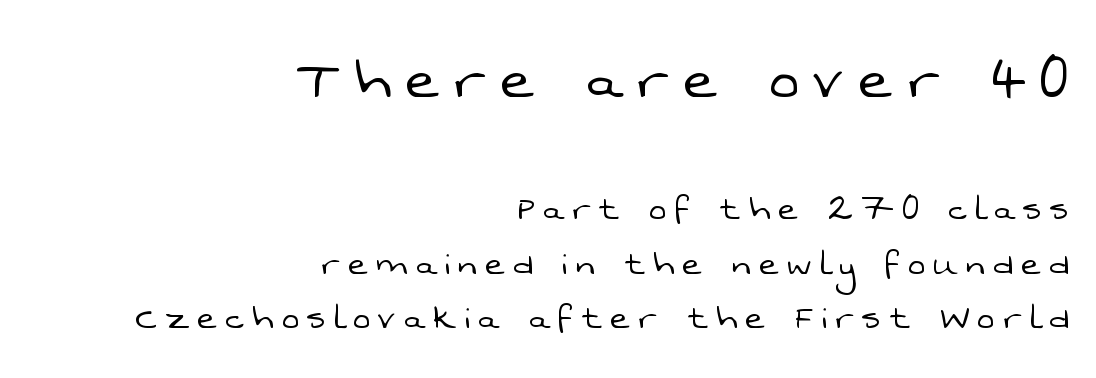
Is this a heavy cut? Hardly; it is regular or lighter. This block has exactly the height ordinary leading produces. The gaps between neighbouring characters are conspicuously large. You could not count columns in this text — the font is proportionally spaced. Does the copy run flush right? Yes — the right margin is perfectly even. Rule under the text: the space is simply empty.
